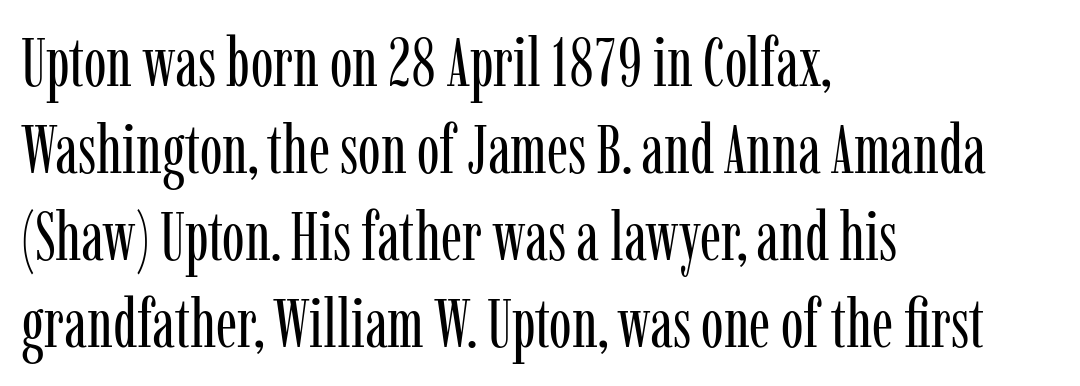
The area under the type is left untouched. In terms of posture, this sample is upright. Regarding leading, the lines here are spaced in the standard way. Does extra space separate the letters? No, they use regular spacing. Is this a heavy cut? Hardly; it is regular or lighter.
